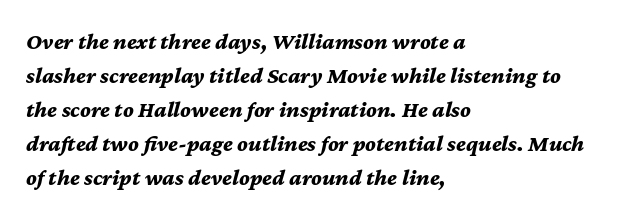
{"italic": "yes", "lean": "right", "slant_degrees": 12, "bold": "yes", "underline": "no", "align": "left", "line_spacing": "normal", "line_spacing_ratio": 1.48, "letter_spacing": "normal", "letter_spacing_em": 0.0, "glyph_px": 23}
